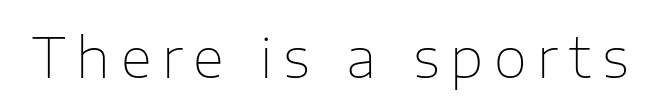
Q: Is the text bold? A: No.
Q: Is the text italic (slanted)? A: No, it is upright.
Q: Is the typeface a serif or a sans-serif typeface? A: Sans-serif.
Q: Is the text underlined? A: No.
Q: Is the spacing between letters normal or unusually wide? A: Unusually wide.
Q: Width (condensed, normal, or wide)? A: Normal.
Q: Stroke contrast? A: Low.
Q: x-height? A: Medium.
Q: Monospaced? A: No.
